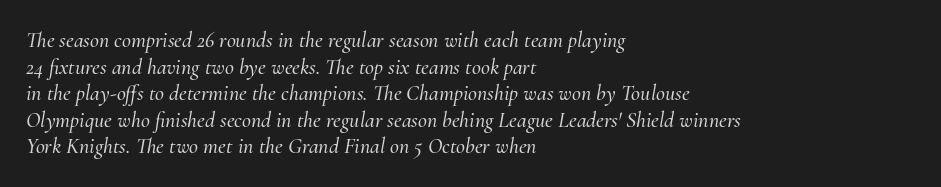
Italic: yes, the glyphs are oblique. Alignment: flush left. No extra tracking has been applied to these lines. Underlining? Definitely not there.
